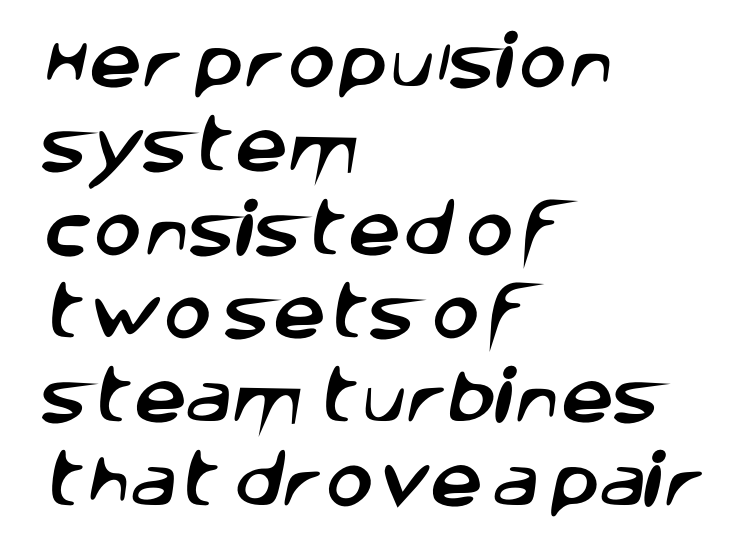
The image shows 59 px sans-serif type; set left-aligned, normal line spacing (1.42x), normal letter spacing, not underlined; low stroke contrast and a large x-height.
